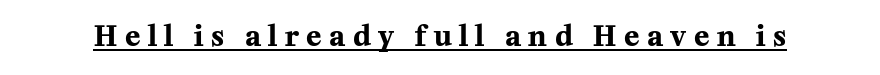
The image shows 28 px bold serif type, upright; set unusually wide letter spacing (+0.27 em), underlined; medium stroke contrast and a medium x-height.
